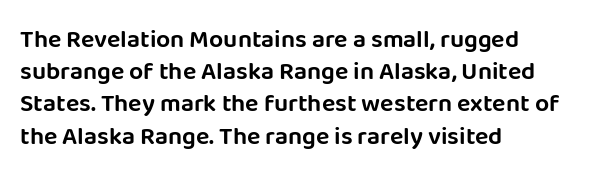
No italicization has been applied; the sample stays upright. This sample uses plain, unmodified letter spacing. Decoration check: the copy has no underline. The typesetter chose a ragged-right arrangement here. Interline gaps are of average width in this sample.
